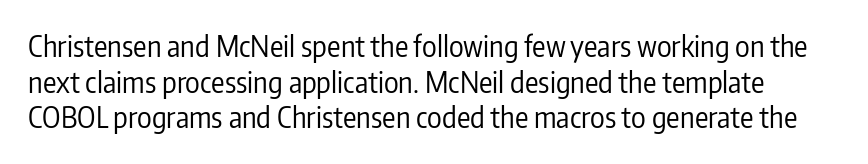
{"serif": "no", "italic": "no", "bold": "no", "weight": "regular", "width": "condensed", "stroke_contrast": "low", "x_height": "medium", "monospaced": "no", "underline": "no", "line_spacing": "normal", "line_spacing_ratio": 1.27, "letter_spacing": "normal", "letter_spacing_em": 0.0, "glyph_px": 28}
